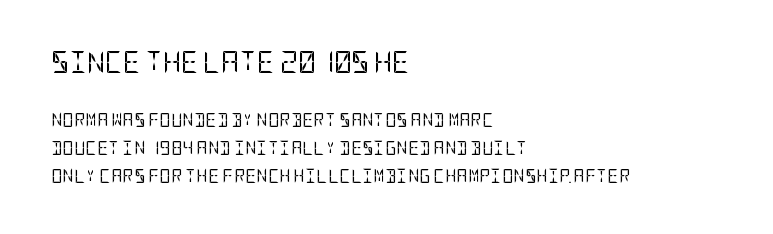
Q: Is the text bold? A: No.
Q: Is the text italic (slanted)? A: No, it is upright.
Q: Is the text underlined? A: No.
Q: How is the paragraph aligned? A: Left-aligned.
Q: Is the spacing between letters normal or unusually wide? A: Normal.
Q: Is the spacing between lines tight, normal or loose? A: Loose.
Q: Which block of text is set in a larger size, the first (top) or the second (bottom)? A: The first (top) one.
